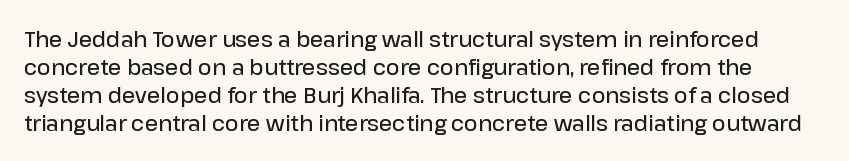
Rendered with straight, roman letterforms. The string is rendered with underlining switched off. Tracking here is standard; glyphs follow each other at the usual distance. The typesetting leans somewhat heavy: a semibold. The lines sit at an ordinary, default distance from one another.
